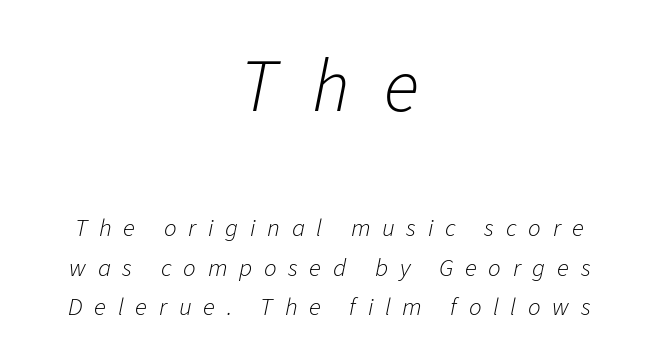
Q: Is the text bold? A: No.
Q: Is the text italic (slanted)? A: Yes, it leans right by about 11 degrees.
Q: Is the text underlined? A: No.
Q: How is the paragraph aligned? A: Centered.
Q: Is the spacing between letters normal or unusually wide? A: Unusually wide.
Q: Is the spacing between lines tight, normal or loose? A: Normal.
Q: Which block of text is set in a larger size, the first (top) or the second (bottom)? A: The first (top) one.
Q: Width (condensed, normal, or wide)? A: Normal.
Q: Stroke contrast? A: Low.
Q: x-height? A: Medium.
Q: Monospaced? A: No.
